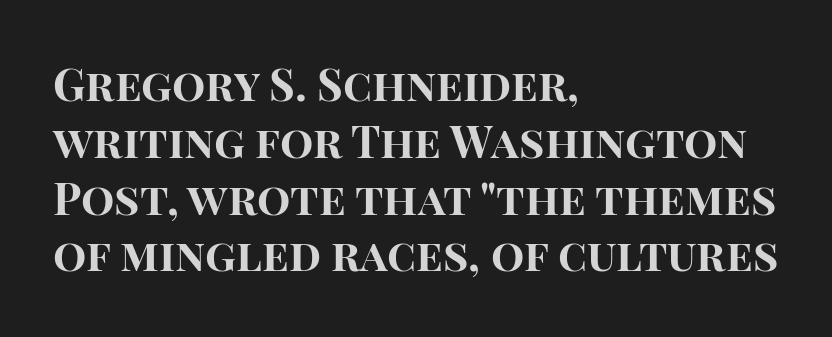
Q: Is the text bold? A: Yes.
Q: Is the text italic (slanted)? A: No, it is upright.
Q: Is the typeface a serif or a sans-serif typeface? A: Sans-serif.
Q: Is the text underlined? A: No.
Q: How is the paragraph aligned? A: Left-aligned.
Q: Is the spacing between letters normal or unusually wide? A: Normal.
Q: Is the spacing between lines tight, normal or loose? A: Normal.
Q: Width (condensed, normal, or wide)? A: Normal.
Q: Stroke contrast? A: High.
Q: x-height? A: Large.
Q: Monospaced? A: No.
